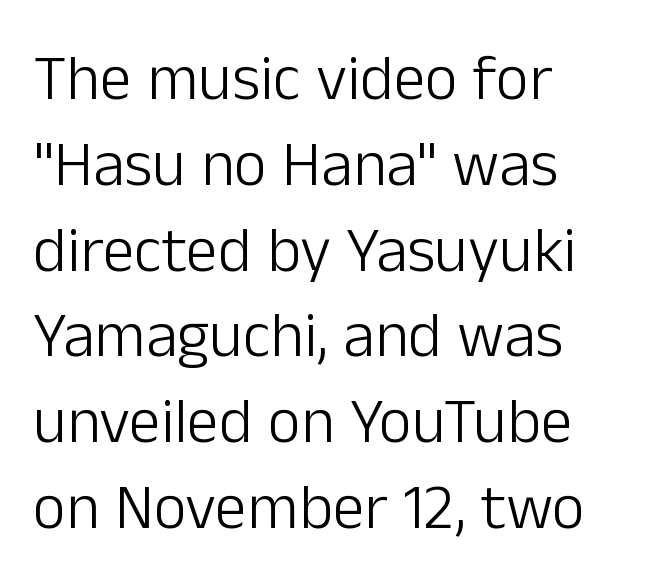
The image shows 64 px light sans-serif type, upright; set left-aligned, normal line spacing (1.34x), normal letter spacing, not underlined; low stroke contrast and a medium x-height.
